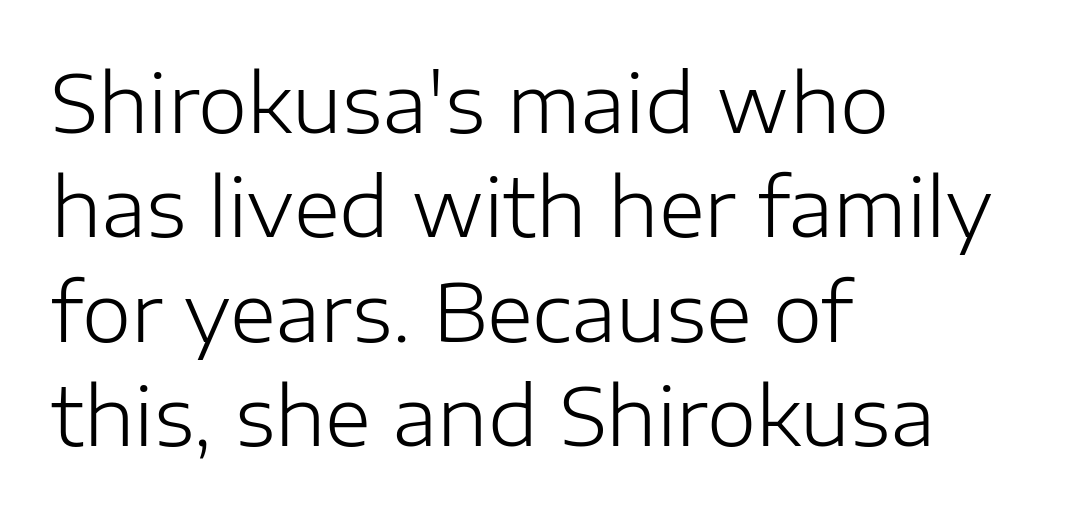
Nothing unusual about the tracking: characters are spaced as the font intends. Quick note: underline off. The letterforms sit at book weight or below. A classic flush-left, rag-right setting is used for this passage. Reading down the column, the eye jumps a familiar distance to each next line. Note the varied advance widths — an 'i' is clearly narrower than an 'm'.
